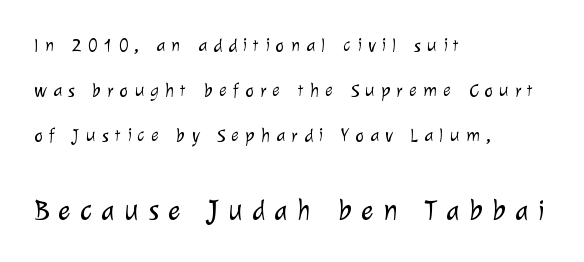
Q: Is the text bold? A: No.
Q: Is the typeface a serif or a sans-serif typeface? A: Sans-serif.
Q: Is the text underlined? A: No.
Q: How is the paragraph aligned? A: Left-aligned.
Q: Is the spacing between letters normal or unusually wide? A: Unusually wide.
Q: Is the spacing between lines tight, normal or loose? A: Loose.
Q: Which block of text is set in a larger size, the first (top) or the second (bottom)? A: The second (bottom) one.
Q: Width (condensed, normal, or wide)? A: Normal.
Q: Stroke contrast? A: Low.
Q: x-height? A: Medium.
Q: Monospaced? A: No.
